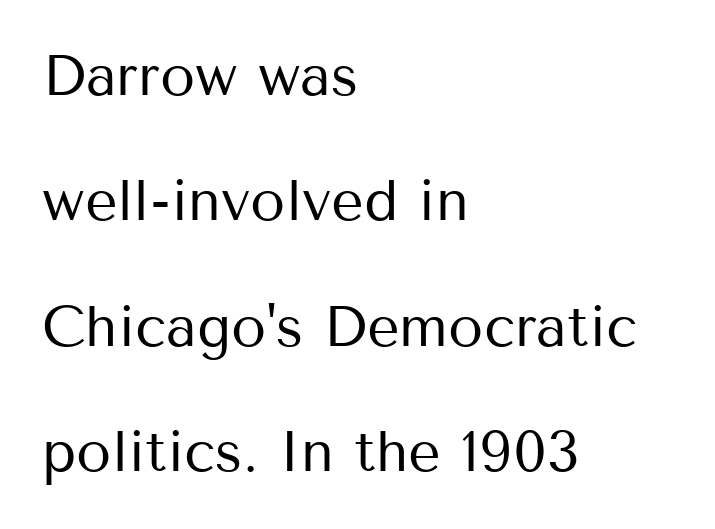
Stroke mass is kept to a normal reading level or below. Check where the strokes stop: nothing finishes them off — pure sans. The text block is weighted toward the left margin, trailing off unevenly rightward. Successive baselines arrive slowly, with a big drop between each. Lines of text with bare space underneath.
